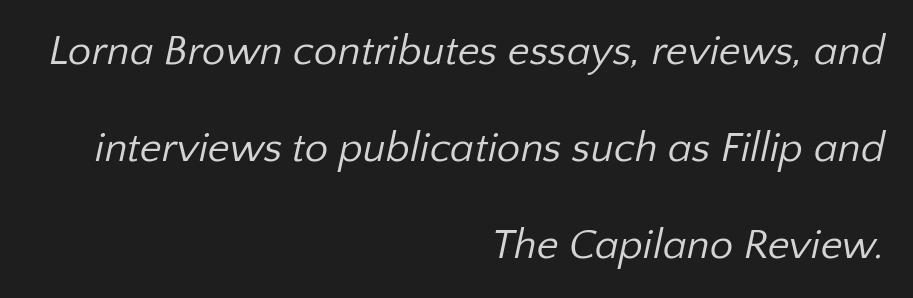
{"serif": "no", "bold": "no", "weight": "regular", "width": "normal", "stroke_contrast": "low", "x_height": "medium", "monospaced": "no", "underline": "no", "align": "right", "line_spacing": "loose", "line_spacing_ratio": 2.31, "letter_spacing": "normal", "letter_spacing_em": 0.0, "glyph_px": 42}
